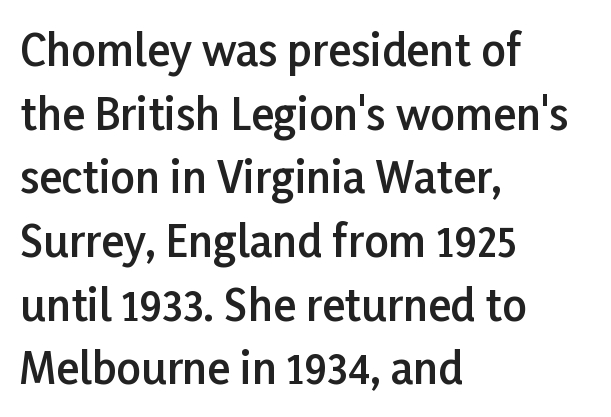
Each letter's strokes conclude bluntly, with no projecting serifs. A fair bit of extra ink — the face is semibold, not bold. The rag falls on the right side of this text block. If you measured baseline to baseline, you'd find a middling distance.
